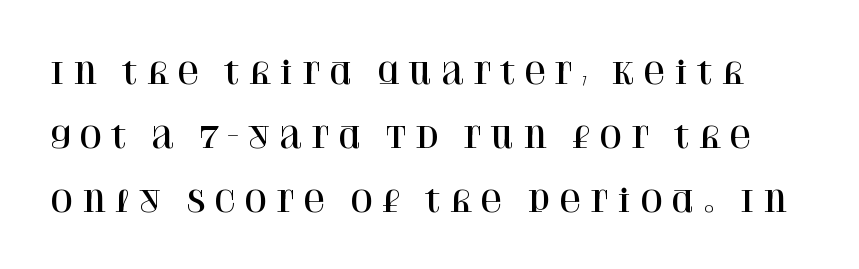
Q: Is the text italic (slanted)? A: No, it is upright.
Q: Is the typeface a serif or a sans-serif typeface? A: Serif.
Q: Is the text underlined? A: No.
Q: Is the spacing between letters normal or unusually wide? A: Unusually wide.
Q: Is the spacing between lines tight, normal or loose? A: Loose.
Q: Width (condensed, normal, or wide)? A: Normal.
Q: Stroke contrast? A: High.
Q: x-height? A: Large.
Q: Monospaced? A: No.
